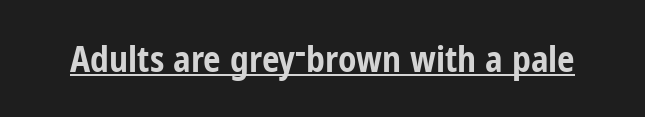
Q: Is the text bold? A: Yes.
Q: Is the text italic (slanted)? A: No, it is upright.
Q: Is the typeface a serif or a sans-serif typeface? A: Sans-serif.
Q: Is the text underlined? A: Yes.
Q: Is the spacing between letters normal or unusually wide? A: Normal.
Q: Width (condensed, normal, or wide)? A: Condensed.
Q: Stroke contrast? A: Low.
Q: x-height? A: Medium.
Q: Monospaced? A: No.
